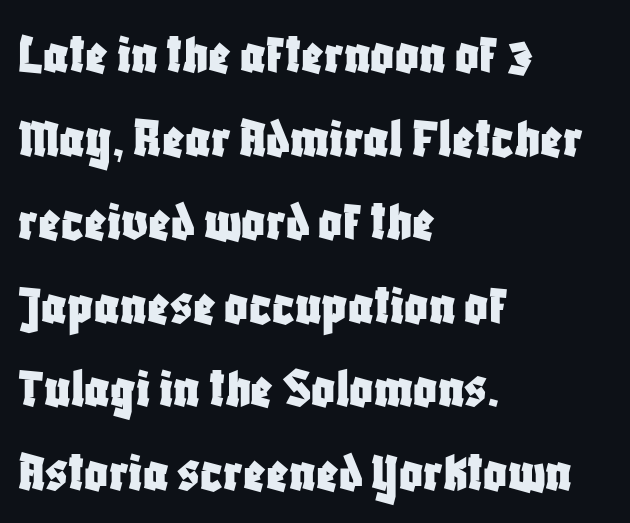
The image shows 58 px condensed sans-serif type, upright; set left-aligned, normal line spacing (1.44x), normal letter spacing, not underlined; low stroke contrast and a large x-height.
